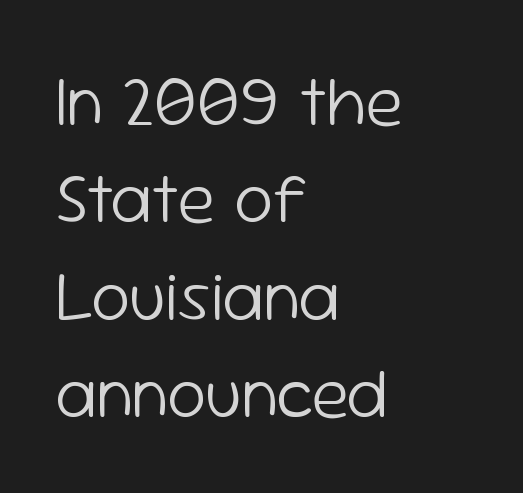
{"serif": "no", "italic": "no", "bold": "no", "weight": "light", "width": "normal", "stroke_contrast": "low", "x_height": "medium", "monospaced": "no", "underline": "no", "align": "left", "line_spacing": "normal", "line_spacing_ratio": 1.39, "letter_spacing": "normal", "letter_spacing_em": 0.0, "glyph_px": 70}
